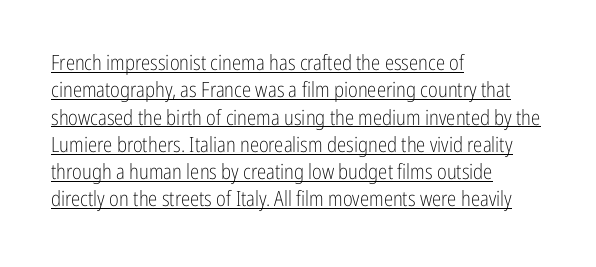
The image shows 21 px text type, upright; set left-aligned, normal line spacing (1.3x), normal letter spacing, underlined.
